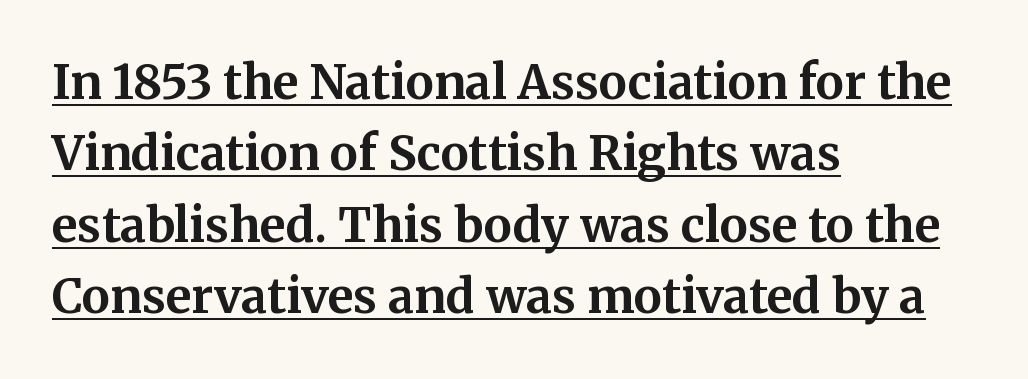
Casual observation: everything's shoved over to the left. Glance below the letters and you will spot a drawn line. These lines were composed using upright roman letters. The typesetting leans heavy: a genuine bold.
